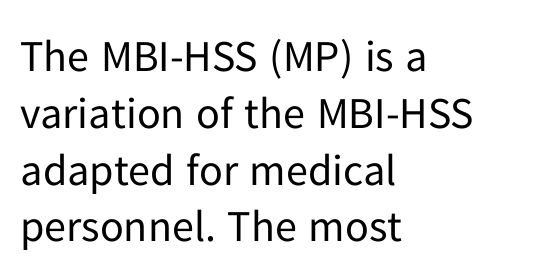
The image shows 44 px regular-weight sans-serif type, upright; set left-aligned, normal line spacing (1.29x), normal letter spacing, not underlined; low stroke contrast and a medium x-height.
